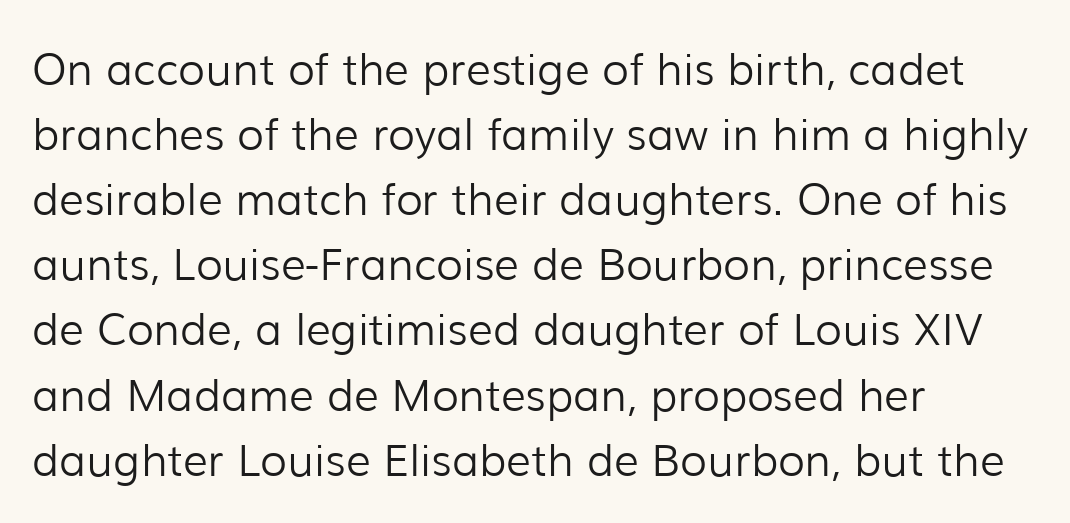
Q: Is the text bold? A: No.
Q: Is the text italic (slanted)? A: No, it is upright.
Q: Is the typeface a serif or a sans-serif typeface? A: Sans-serif.
Q: Is the text underlined? A: No.
Q: How is the paragraph aligned? A: Left-aligned.
Q: Is the spacing between letters normal or unusually wide? A: Normal.
Q: Is the spacing between lines tight, normal or loose? A: Normal.
Q: Width (condensed, normal, or wide)? A: Normal.
Q: Stroke contrast? A: Low.
Q: x-height? A: Medium.
Q: Monospaced? A: No.
